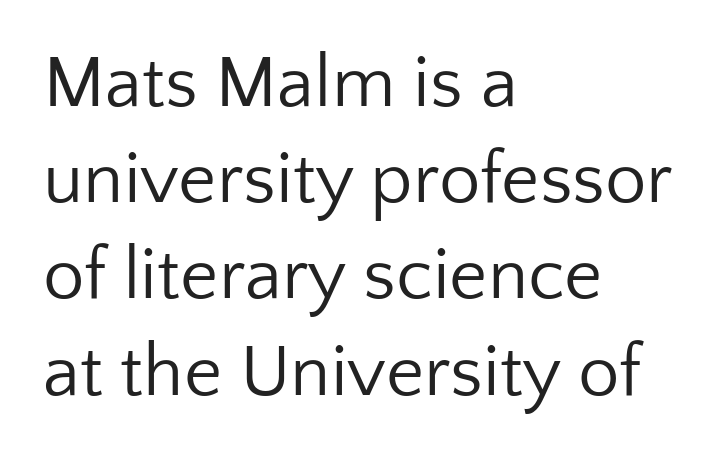
The image shows 74 px regular-weight sans-serif type, upright; set left-aligned, normal line spacing (1.3x), normal letter spacing, not underlined; low stroke contrast and a medium x-height.
